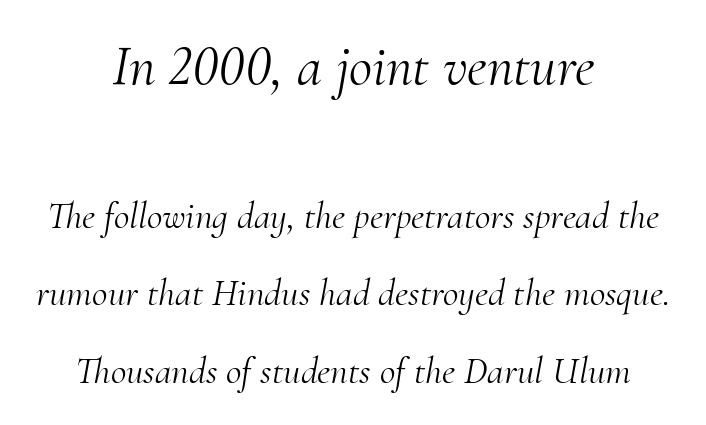
{"serif": "yes", "italic": "yes", "lean": "right", "slant_degrees": 10, "bold": "no", "weight": "light", "width": "normal", "stroke_contrast": "medium", "x_height": "small", "monospaced": "no", "underline": "no", "align": "center", "line_spacing": "loose", "line_spacing_ratio": 2.03, "letter_spacing": "normal", "letter_spacing_em": 0.0, "larger_block": "first", "size_ratio": 1.5, "glyph_px": 57}
